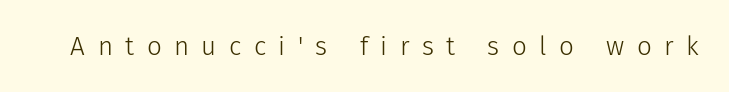
The image shows 26 px text type, upright; set unusually wide letter spacing (+0.48 em), not underlined.
